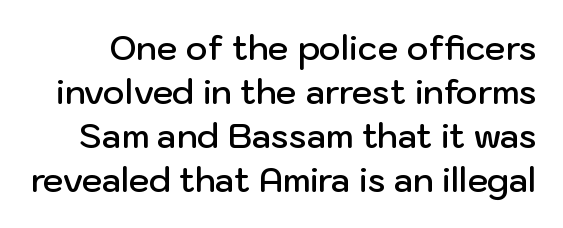
Q: Is the text bold? A: Semi-bold.
Q: Is the text italic (slanted)? A: No, it is upright.
Q: Is the typeface a serif or a sans-serif typeface? A: Sans-serif.
Q: Is the text underlined? A: No.
Q: Is the spacing between letters normal or unusually wide? A: Normal.
Q: Is the spacing between lines tight, normal or loose? A: Normal.
Q: Width (condensed, normal, or wide)? A: Normal.
Q: Stroke contrast? A: Low.
Q: x-height? A: Medium.
Q: Monospaced? A: No.
